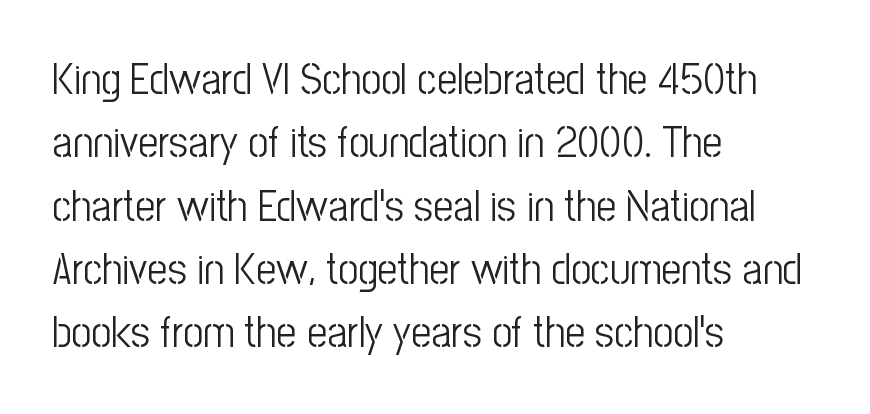
The image shows 44 px light, condensed sans-serif type, upright; set left-aligned, normal line spacing (1.44x), normal letter spacing, not underlined; low stroke contrast and a medium x-height.
